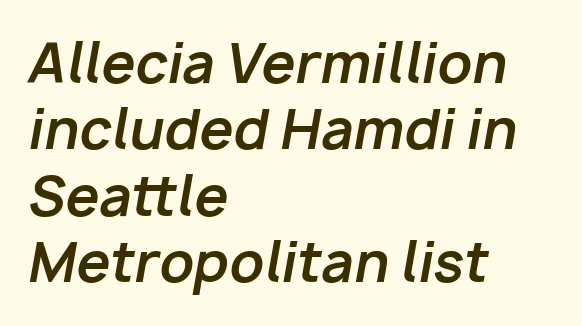
The face used here has a pronounced slope to its letters. Check under the words: just untouched page. Leftover space on each line is placed entirely after the last word. The rendering uses a bold face; every stroke is thick and dark. The rendering uses natural spacing where letterforms have individual widths.
